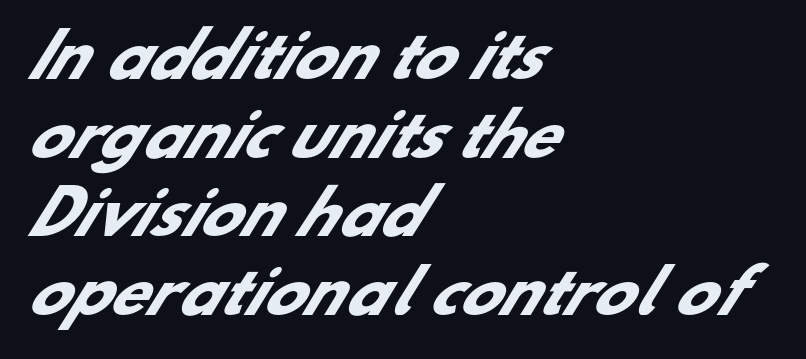
{"serif": "no", "bold": "yes", "weight": "heavy", "width": "normal", "stroke_contrast": "low", "x_height": "small", "monospaced": "no", "underline": "no", "align": "left", "line_spacing": "normal", "line_spacing_ratio": 1.31, "letter_spacing": "normal", "letter_spacing_em": 0.0, "glyph_px": 60}
